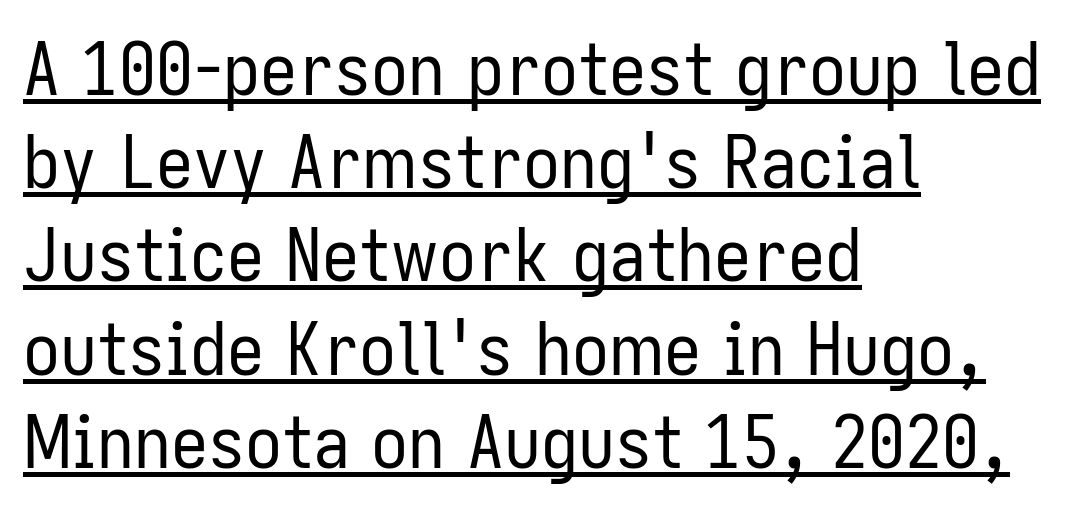
Q: Is the text bold? A: No.
Q: Is the text italic (slanted)? A: No, it is upright.
Q: Is the typeface a serif or a sans-serif typeface? A: Sans-serif.
Q: Is the text underlined? A: Yes.
Q: How is the paragraph aligned? A: Left-aligned.
Q: Is the spacing between letters normal or unusually wide? A: Normal.
Q: Is the spacing between lines tight, normal or loose? A: Normal.
Q: Width (condensed, normal, or wide)? A: Condensed.
Q: Stroke contrast? A: Low.
Q: x-height? A: Medium.
Q: Monospaced? A: No.
